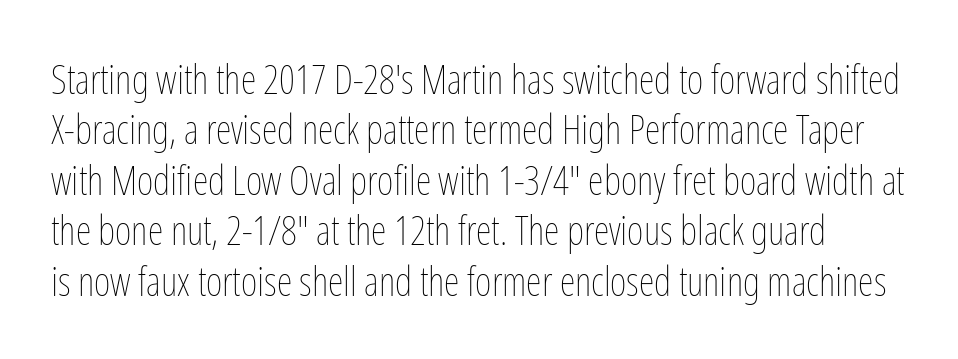
The rendering uses natural spacing where letterforms have individual widths. Each new line begins a customary step beneath the previous one. Only glyphs here, with clear space below each row. A roman cut, with each character standing at attention.
